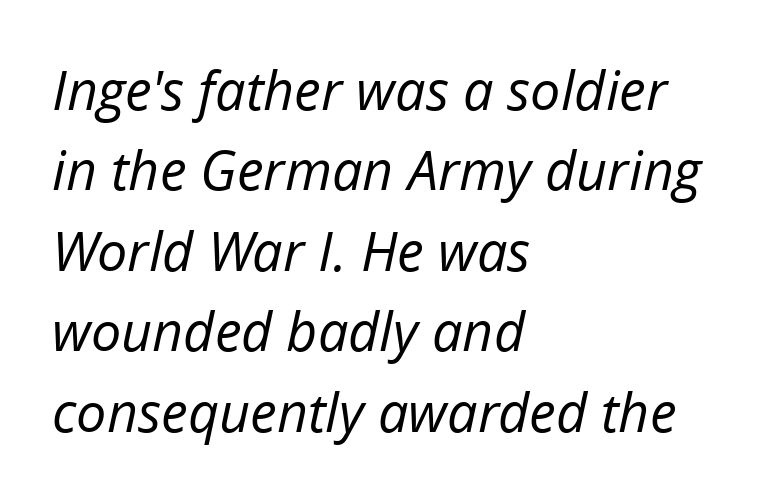
The string is rendered with underlining switched off. The lines sit at an ordinary, default distance from one another. Inter-character spacing is left at the font's built-in metrics. Stroke thickness stays within the range of a standard reading face or lighter.
